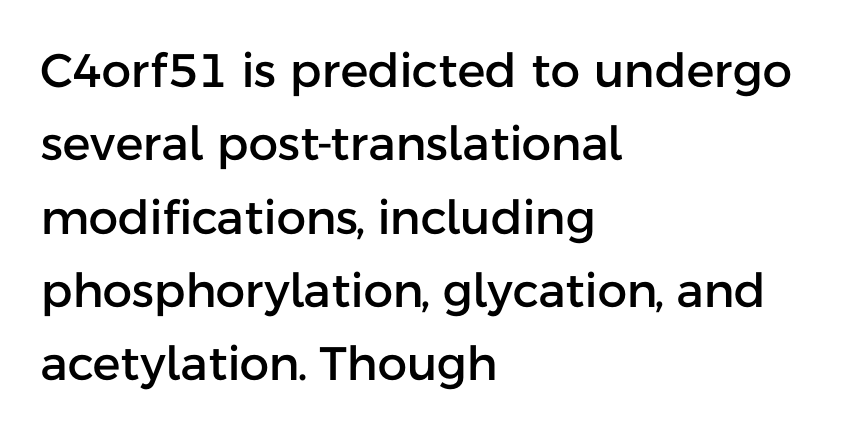
{"serif": "no", "italic": "no", "width": "normal", "stroke_contrast": "low", "x_height": "medium", "monospaced": "no", "underline": "no", "align": "left", "line_spacing": "normal", "line_spacing_ratio": 1.56, "letter_spacing": "normal", "letter_spacing_em": 0.0, "glyph_px": 47}
